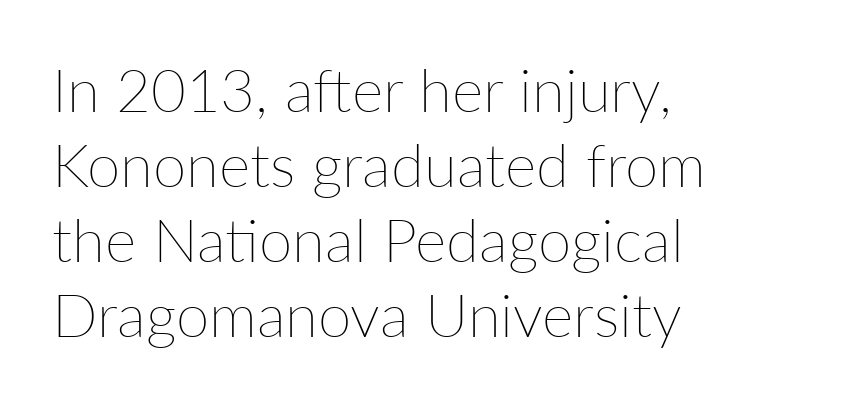
{"italic": "no", "bold": "no", "weight": "thin", "width": "normal", "stroke_contrast": "low", "x_height": "medium", "monospaced": "no", "underline": "no", "align": "left", "line_spacing": "normal", "line_spacing_ratio": 1.25, "letter_spacing": "normal", "letter_spacing_em": 0.0, "glyph_px": 60}
